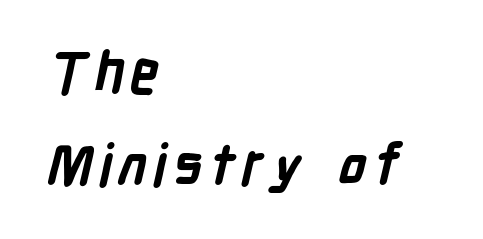
{"serif": "no", "bold": "yes", "weight": "semibold", "width": "condensed", "stroke_contrast": "low", "x_height": "medium", "monospaced": "no", "underline": "no", "align": "left", "line_spacing": "normal", "line_spacing_ratio": 1.59, "glyph_px": 57}
